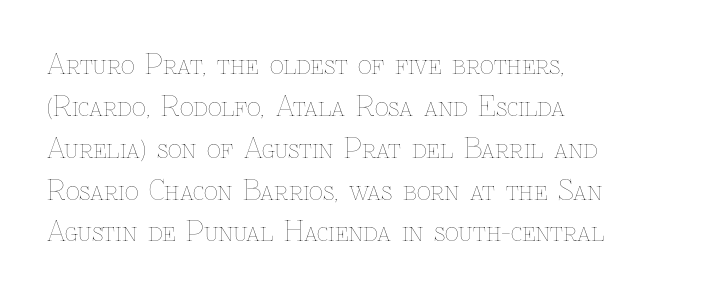
The image shows 27 px text type, upright; set left-aligned, normal line spacing (1.55x), normal letter spacing, not underlined.
